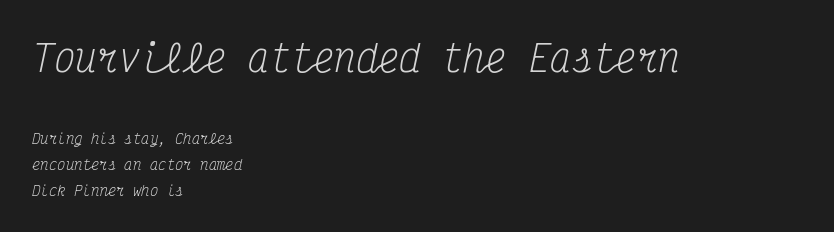
{"serif": "yes", "italic": "yes", "lean": "right", "slant_degrees": 12, "bold": "no", "weight": "regular", "width": "condensed", "stroke_contrast": "medium", "x_height": "medium", "monospaced": "yes", "underline": "no", "align": "left", "line_spacing_ratio": 1.86, "letter_spacing": "normal", "letter_spacing_em": 0.0, "larger_block": "first", "size_ratio": 2.57, "glyph_px": 36}
